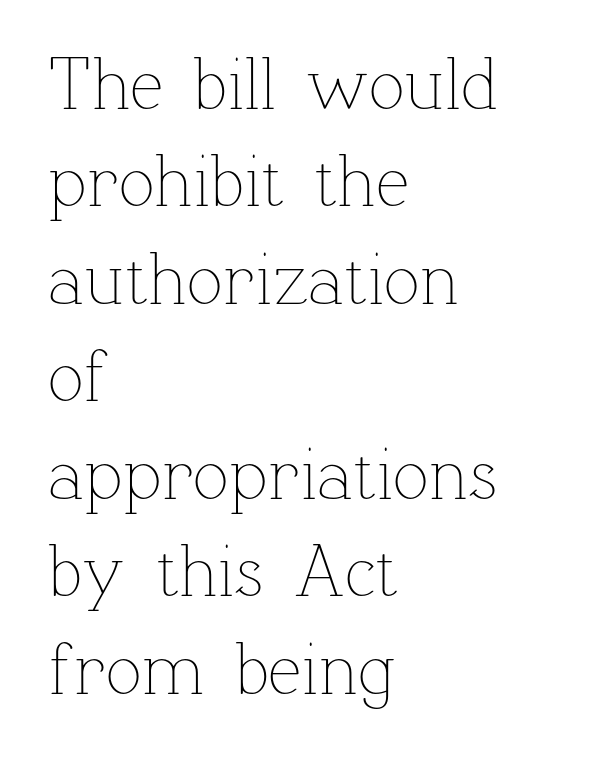
Q: Is the text bold? A: No.
Q: Is the text italic (slanted)? A: No, it is upright.
Q: Is the text underlined? A: No.
Q: How is the paragraph aligned? A: Left-aligned.
Q: Is the spacing between letters normal or unusually wide? A: Normal.
Q: Is the spacing between lines tight, normal or loose? A: Normal.
Q: Width (condensed, normal, or wide)? A: Normal.
Q: Stroke contrast? A: Low.
Q: x-height? A: Medium.
Q: Monospaced? A: No.
